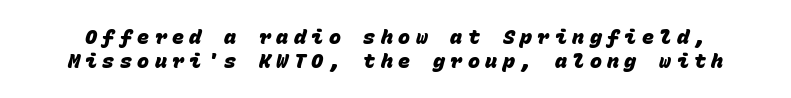
{"bold": "yes", "underline": "no", "line_spacing_ratio": 1.19, "letter_spacing": "wide", "letter_spacing_em": 0.27, "glyph_px": 20}
